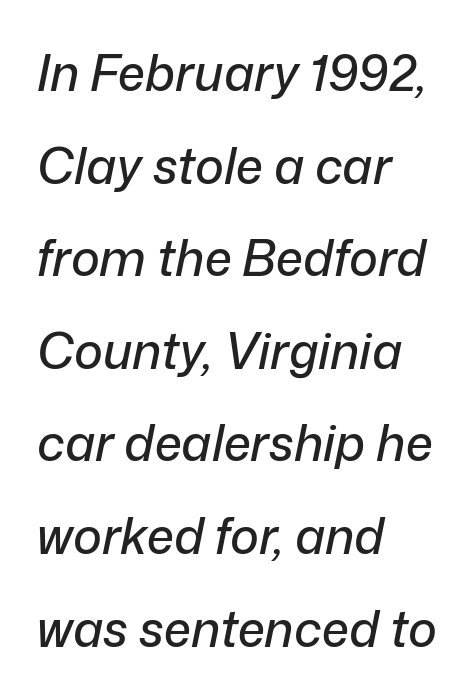
Q: Is the text italic (slanted)? A: Yes, it leans right by about 12 degrees.
Q: Is the text underlined? A: No.
Q: How is the paragraph aligned? A: Left-aligned.
Q: Is the spacing between letters normal or unusually wide? A: Normal.
Q: Width (condensed, normal, or wide)? A: Normal.
Q: Stroke contrast? A: Low.
Q: x-height? A: Medium.
Q: Monospaced? A: No.
